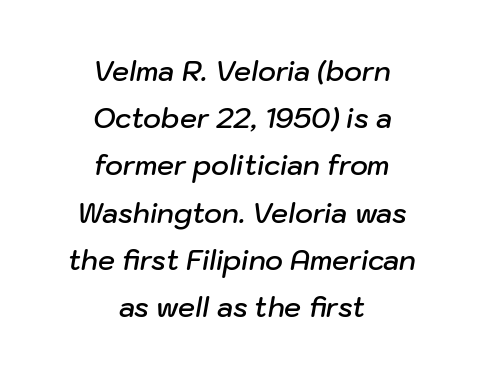
{"italic": "yes", "lean": "right", "slant_degrees": 10, "bold": "semi", "underline": "no", "align": "center", "line_spacing_ratio": 1.75, "letter_spacing": "normal", "letter_spacing_em": 0.0, "glyph_px": 27}
